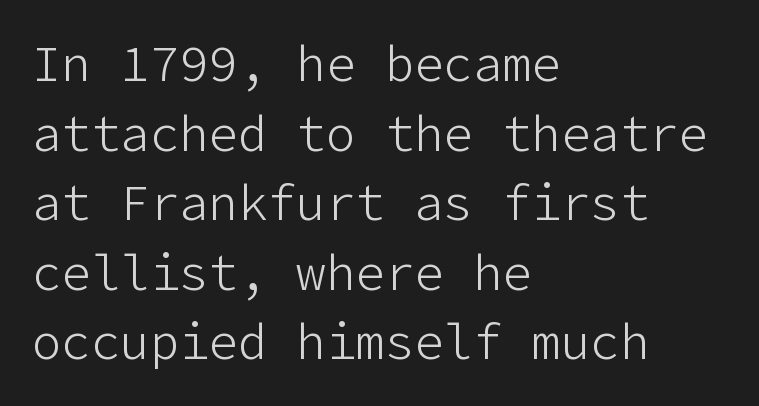
{"serif": "no", "italic": "no", "bold": "no", "weight": "light", "width": "normal", "stroke_contrast": "low", "x_height": "medium", "underline": "no", "align": "left", "line_spacing": "normal", "line_spacing_ratio": 1.42, "letter_spacing": "normal", "letter_spacing_em": 0.0, "glyph_px": 49}
